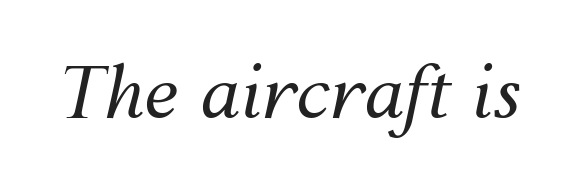
{"italic": "yes", "lean": "right", "slant_degrees": 12, "bold": "no", "weight": "regular", "width": "normal", "stroke_contrast": "medium", "x_height": "medium", "monospaced": "no", "underline": "no", "letter_spacing": "normal", "letter_spacing_em": 0.0, "glyph_px": 71}
